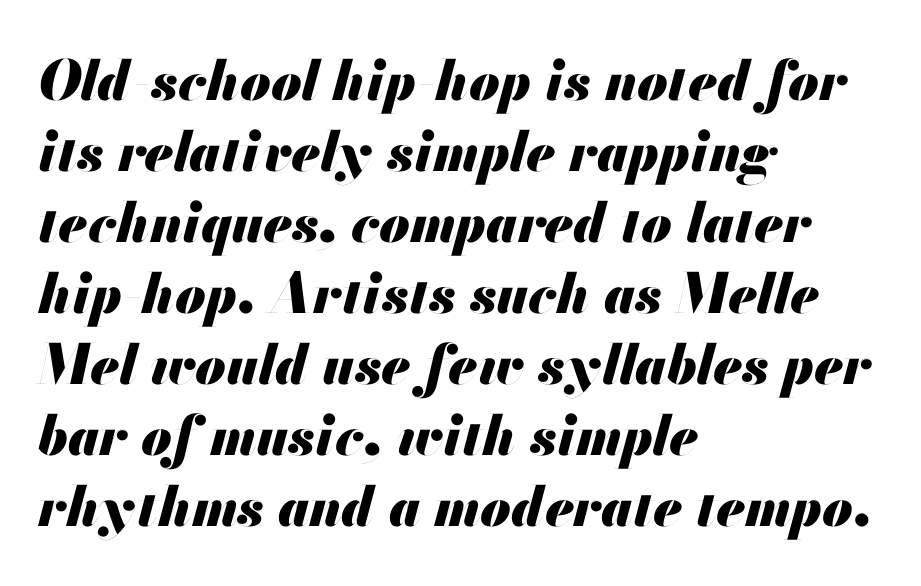
The image shows 55 px heavy type, italic (leaning right); set left-aligned, normal line spacing (1.29x), normal letter spacing, not underlined; medium stroke contrast and a small x-height.
